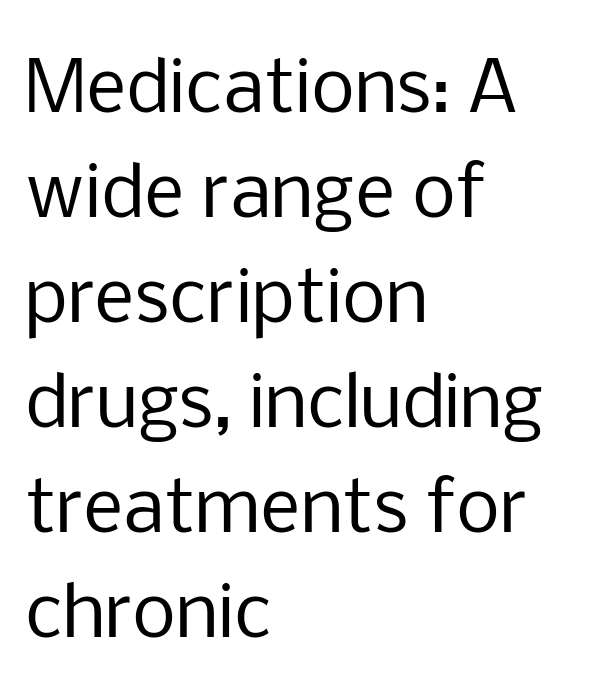
{"serif": "no", "italic": "no", "bold": "no", "weight": "regular", "width": "normal", "stroke_contrast": "low", "x_height": "medium", "monospaced": "no", "underline": "no", "align": "left", "line_spacing": "normal", "line_spacing_ratio": 1.5, "letter_spacing": "normal", "letter_spacing_em": 0.0, "glyph_px": 70}
